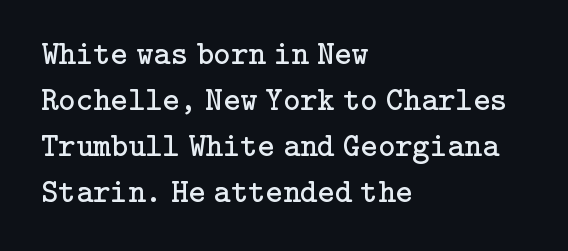
{"serif": "yes", "italic": "no", "bold": "no", "weight": "regular", "width": "normal", "stroke_contrast": "low", "x_height": "medium", "underline": "no", "align": "left", "line_spacing": "normal", "line_spacing_ratio": 1.39, "letter_spacing": "normal", "letter_spacing_em": 0.0, "glyph_px": 33}
